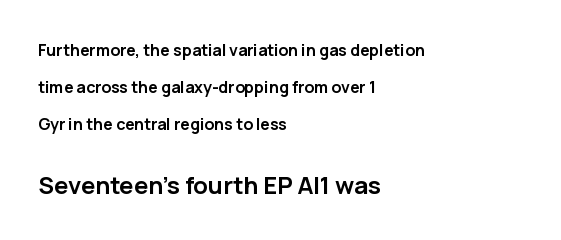
The image shows 24 px bold type, upright; set left-aligned, loose line spacing (2.3x), normal letter spacing, not underlined; the second (bottom) block is 1.5x larger.
